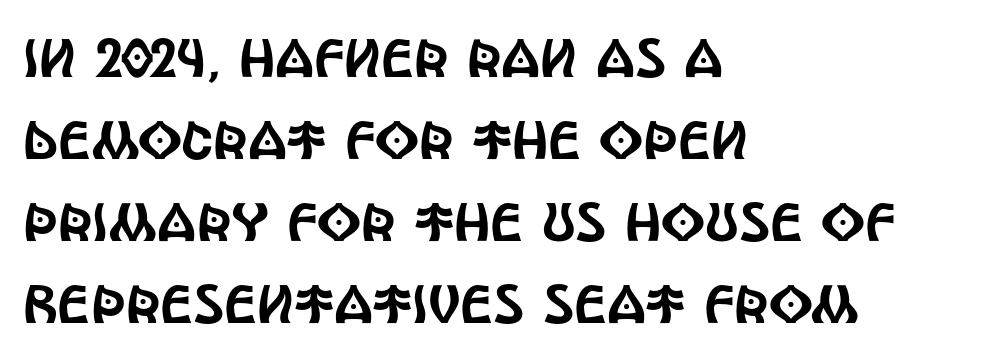
The image shows 54 px condensed sans-serif type, upright; set left-aligned, normal line spacing (1.52x), normal letter spacing, not underlined; a large x-height.
